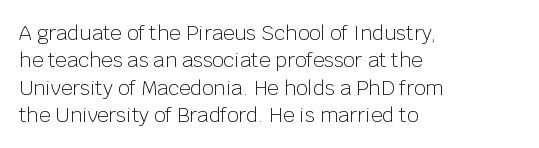
Q: Is the text bold? A: No.
Q: Is the text italic (slanted)? A: No, it is upright.
Q: Is the text underlined? A: No.
Q: How is the paragraph aligned? A: Left-aligned.
Q: Is the spacing between letters normal or unusually wide? A: Normal.
Q: Is the spacing between lines tight, normal or loose? A: Normal.
